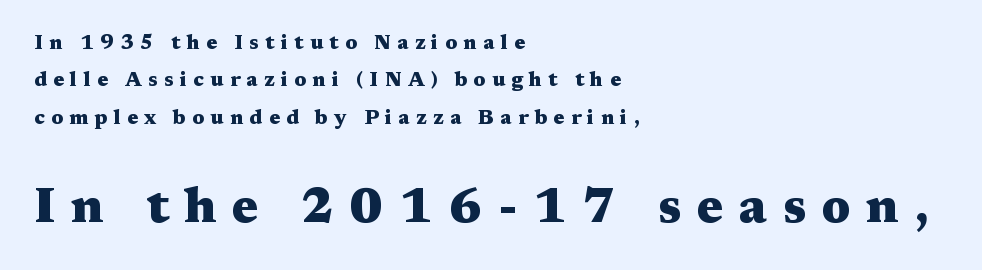
{"serif": "yes", "italic": "no", "bold": "yes", "weight": "heavy", "width": "wide", "stroke_contrast": "medium", "x_height": "medium", "monospaced": "no", "underline": "no", "align": "left", "line_spacing_ratio": 1.87, "letter_spacing": "wide", "letter_spacing_em": 0.32, "larger_block": "second", "size_ratio": 2.45, "glyph_px": 49}
